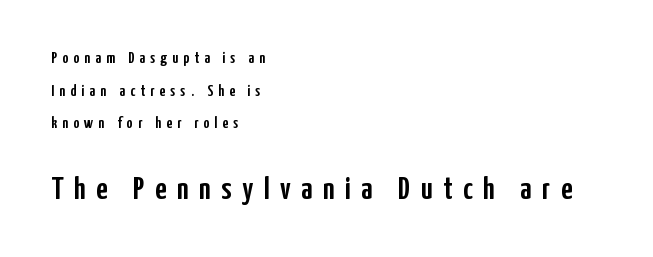
These two chunks differ in scale, with the bottom chunk taking the larger measure. In terms of letterspacing, this is a distinctly airy, spread setting. The rendering shows plain stroke endings on the letterforms — a sans-serif design. Ascenders rise straight up at ninety degrees. Compared with typical paragraphs, the rows here are farther apart. Left-aligned paragraph, ragged on the right.
